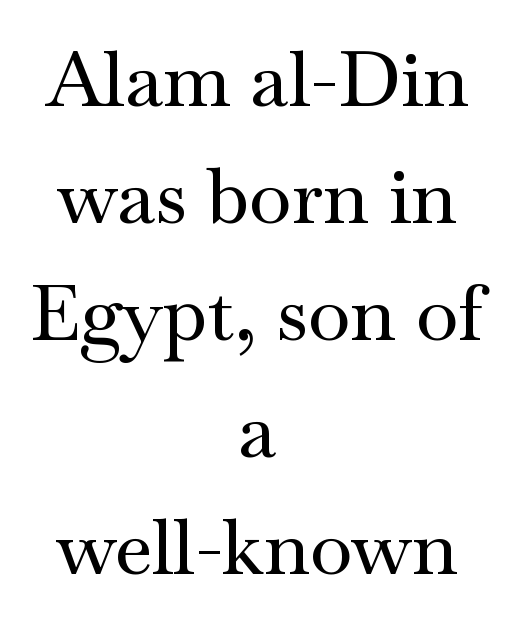
The image shows 77 px wide serif type, upright; set centered, normal line spacing (1.52x), normal letter spacing, not underlined; medium stroke contrast and a small x-height.
